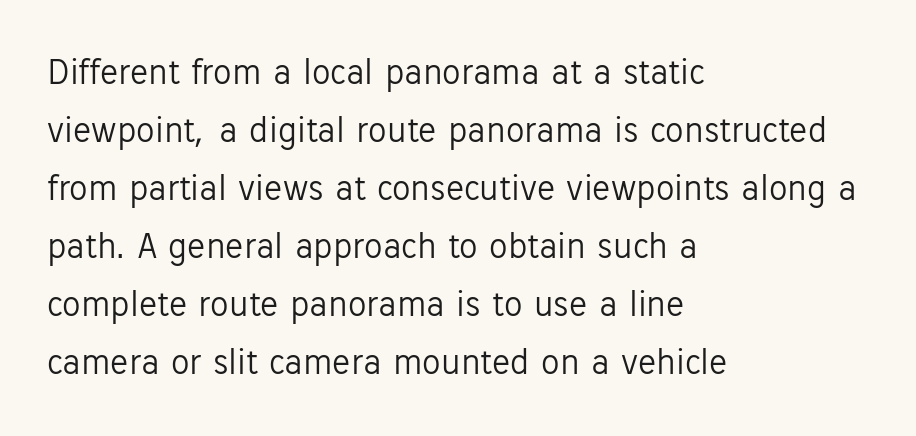
The image shows 37 px light sans-serif type, upright; set left-aligned, normal line spacing (1.57x), normal letter spacing, not underlined; low stroke contrast and a medium x-height.
